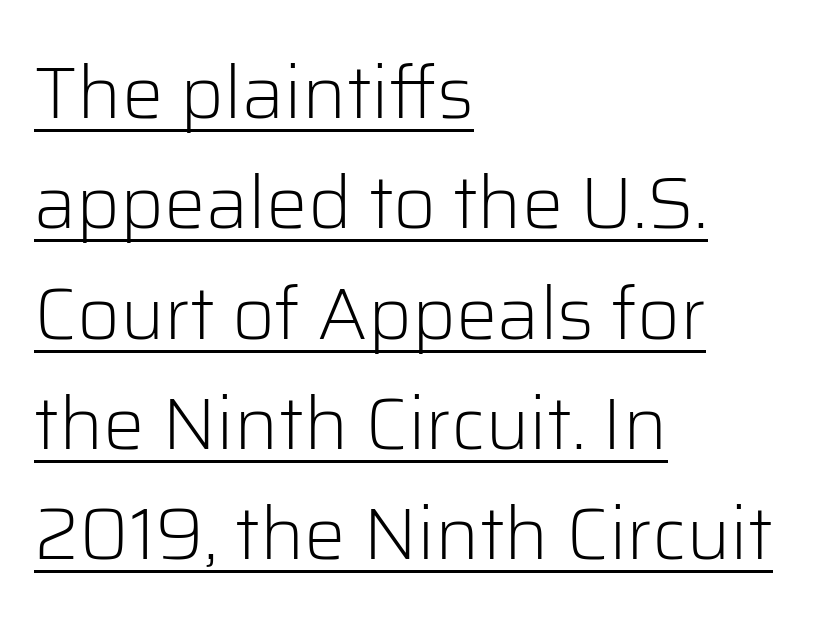
Inter-character spacing is left at the font's built-in metrics. The rendering shows plain stroke endings on the letterforms — a sans-serif design. Characters remain perfectly vertical along every line. The characters are drawn with everyday or finer stroke widths. Glance below the letters and you will spot a drawn line.
